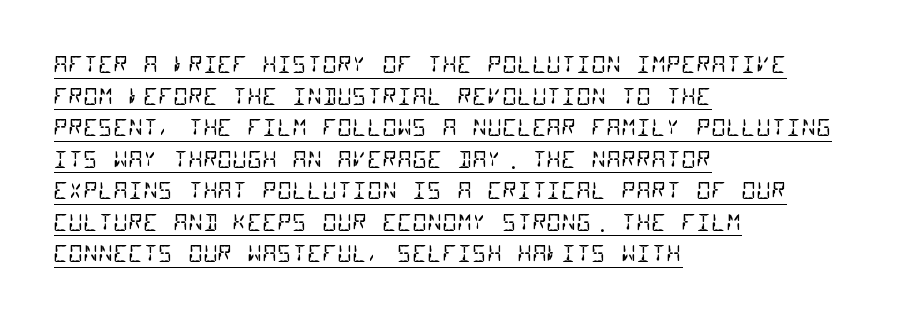
The image shows 23 px text type; set left-aligned, normal line spacing (1.37x), normal letter spacing, underlined.
